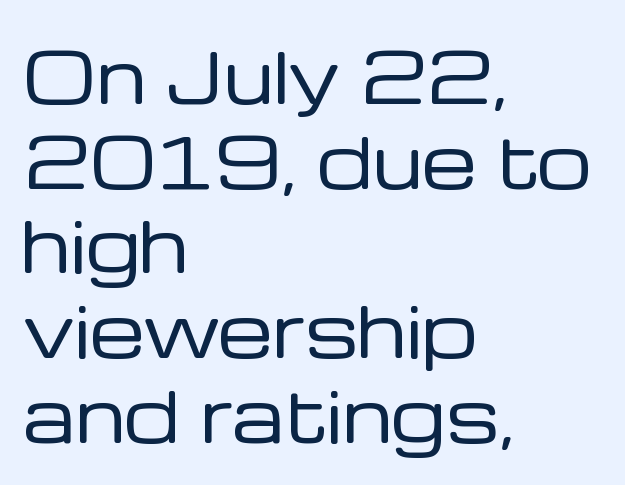
The image shows 70 px regular-weight sans-serif type, upright; set left-aligned, line spacing 1.21x, normal letter spacing, not underlined; low stroke contrast and a medium x-height.
